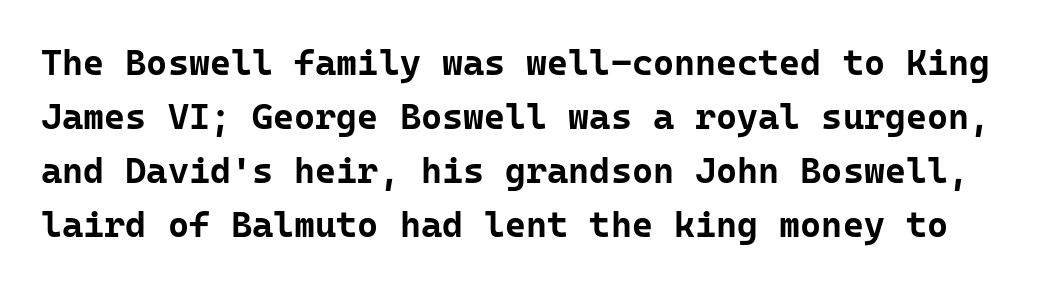
Q: Is the text bold? A: Yes.
Q: Is the text italic (slanted)? A: No, it is upright.
Q: Is the typeface a serif or a sans-serif typeface? A: Sans-serif.
Q: Is the text underlined? A: No.
Q: Is the spacing between letters normal or unusually wide? A: Normal.
Q: Is the spacing between lines tight, normal or loose? A: Normal.
Q: Width (condensed, normal, or wide)? A: Normal.
Q: Stroke contrast? A: Low.
Q: x-height? A: Medium.
Q: Monospaced? A: Yes.
